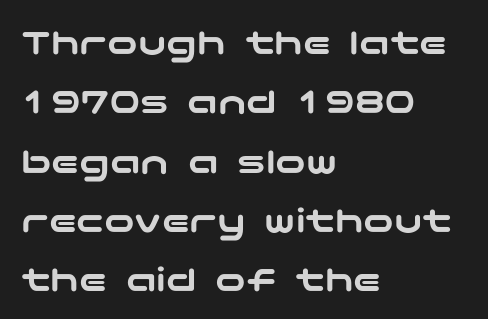
Q: Is the text italic (slanted)? A: No, it is upright.
Q: Is the typeface a serif or a sans-serif typeface? A: Sans-serif.
Q: Is the text underlined? A: No.
Q: How is the paragraph aligned? A: Left-aligned.
Q: Is the spacing between letters normal or unusually wide? A: Normal.
Q: Is the spacing between lines tight, normal or loose? A: Normal.
Q: Width (condensed, normal, or wide)? A: Wide.
Q: Stroke contrast? A: Low.
Q: x-height? A: Medium.
